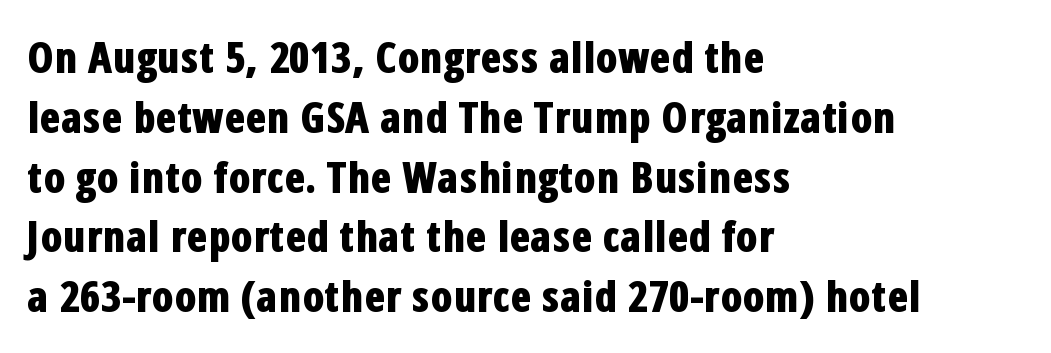
The image shows 43 px bold, condensed sans-serif type, upright; set left-aligned, normal line spacing (1.39x), normal letter spacing, not underlined; low stroke contrast and a medium x-height.
